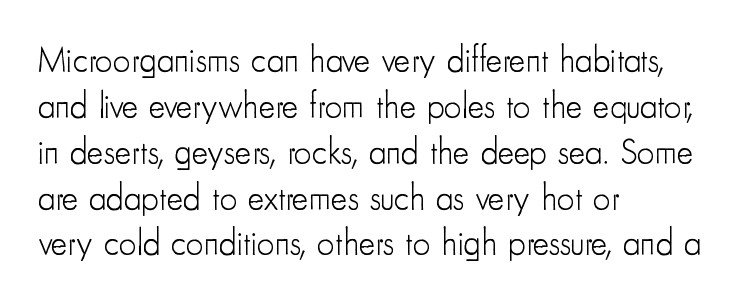
{"serif": "no", "italic": "no", "bold": "no", "weight": "light", "width": "condensed", "stroke_contrast": "low", "x_height": "small", "monospaced": "no", "underline": "no", "align": "left", "line_spacing": "normal", "line_spacing_ratio": 1.31, "letter_spacing": "normal", "letter_spacing_em": 0.0, "glyph_px": 35}
